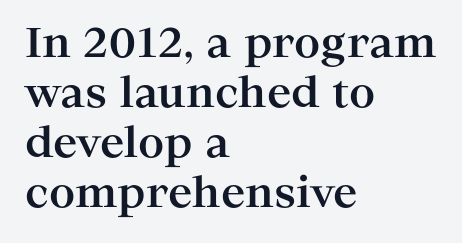
{"serif": "yes", "italic": "no", "bold": "yes", "weight": "bold", "width": "wide", "stroke_contrast": "high", "x_height": "medium", "monospaced": "no", "underline": "no", "align": "left", "line_spacing_ratio": 1.22, "letter_spacing": "normal", "letter_spacing_em": 0.0, "glyph_px": 41}
